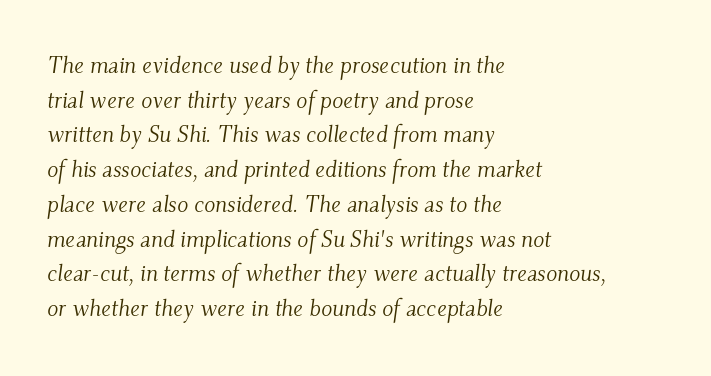
{"italic": "yes", "lean": "right", "slant_degrees": 9, "bold": "no", "underline": "no", "align": "left", "line_spacing": "normal", "line_spacing_ratio": 1.51, "letter_spacing": "normal", "letter_spacing_em": 0.0, "glyph_px": 23}
